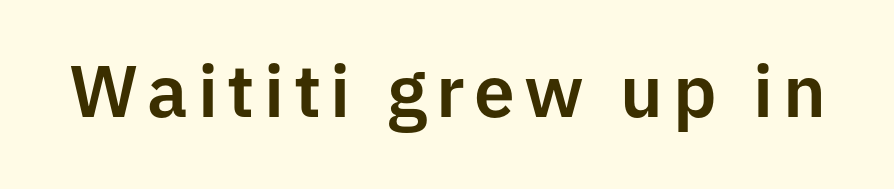
The image shows 73 px sans-serif type, upright; set not underlined; low stroke contrast and a medium x-height.
